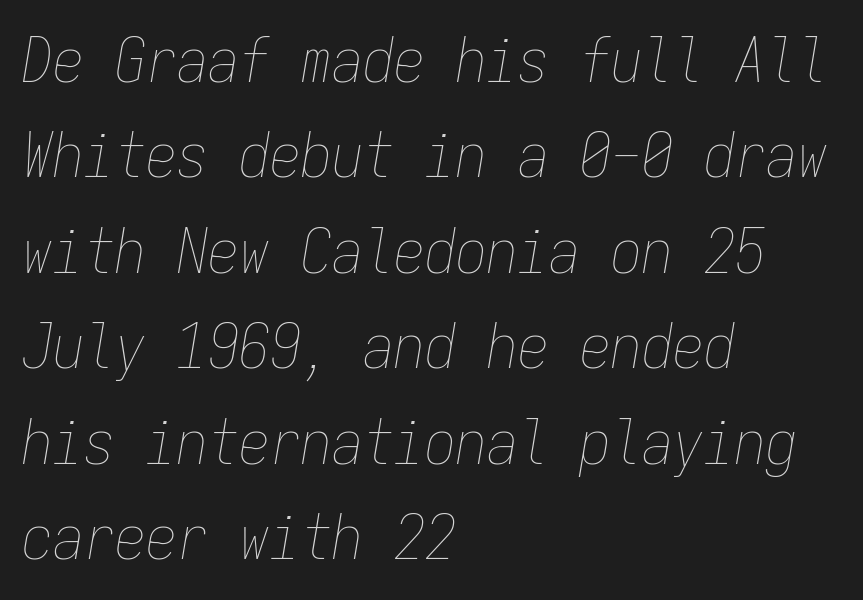
{"italic": "yes", "lean": "right", "slant_degrees": 9, "bold": "no", "weight": "thin", "width": "condensed", "stroke_contrast": "low", "x_height": "medium", "monospaced": "yes", "underline": "no", "align": "left", "line_spacing": "normal", "line_spacing_ratio": 1.54, "letter_spacing": "normal", "letter_spacing_em": 0.0, "glyph_px": 62}
